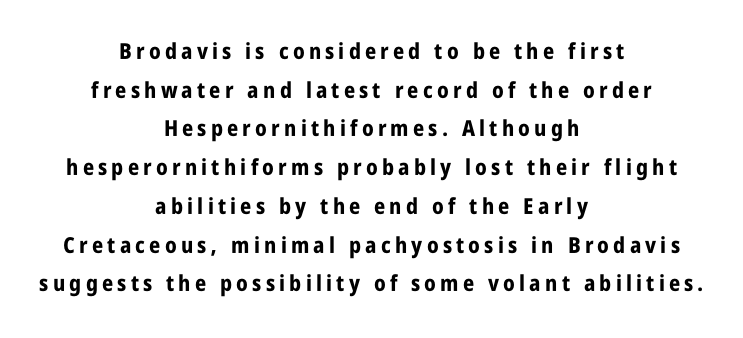
{"italic": "no", "bold": "yes", "underline": "no", "align": "center", "line_spacing_ratio": 1.76, "glyph_px": 22}
